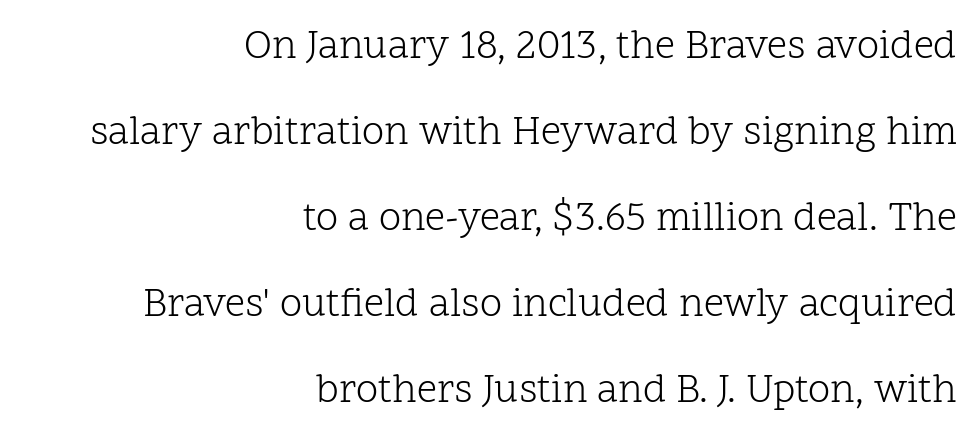
Descender tails drop into unmarked territory. Stroke thickness stays within the range of a standard reading face or lighter. The passage shown has conventional tracking throughout. Note the varied advance widths — an 'i' is clearly narrower than an 'm'.
